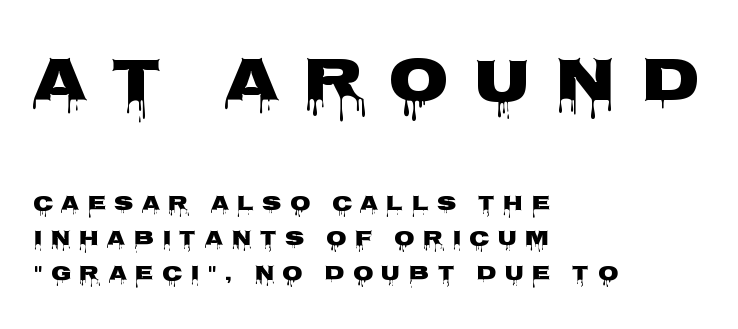
Q: Is the text bold? A: Yes.
Q: Is the text italic (slanted)? A: No, it is upright.
Q: Is the typeface a serif or a sans-serif typeface? A: Sans-serif.
Q: Is the text underlined? A: No.
Q: How is the paragraph aligned? A: Left-aligned.
Q: Is the spacing between letters normal or unusually wide? A: Unusually wide.
Q: Is the spacing between lines tight, normal or loose? A: Normal.
Q: Which block of text is set in a larger size, the first (top) or the second (bottom)? A: The first (top) one.
Q: Width (condensed, normal, or wide)? A: Wide.
Q: Stroke contrast? A: Low.
Q: x-height? A: Large.
Q: Monospaced? A: No.
